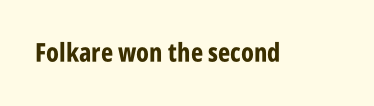
Q: Is the text bold? A: Yes.
Q: Is the text italic (slanted)? A: No, it is upright.
Q: Is the text underlined? A: No.
Q: Is the spacing between letters normal or unusually wide? A: Normal.
